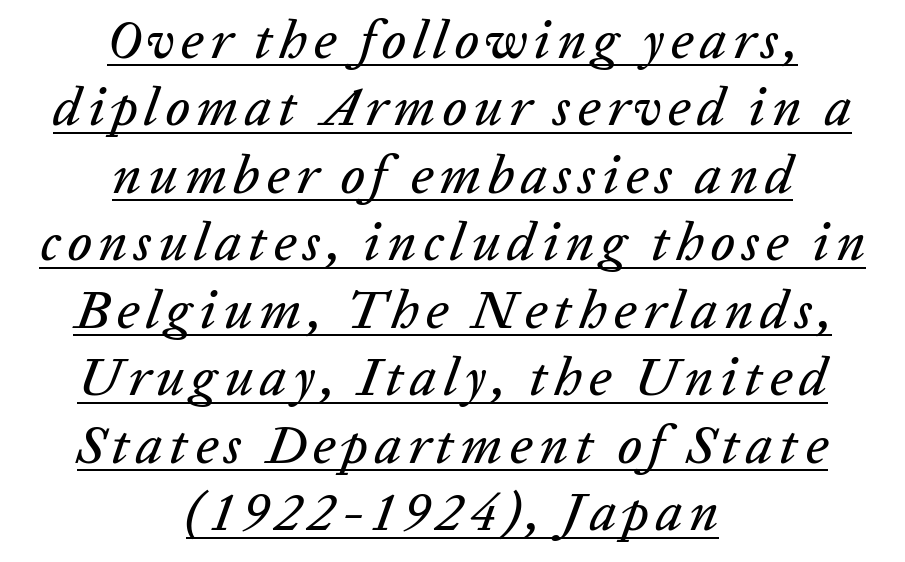
The image shows 54 px text type, italic (leaning right); set centered, normal line spacing (1.25x), underlined; low stroke contrast and a medium x-height.
